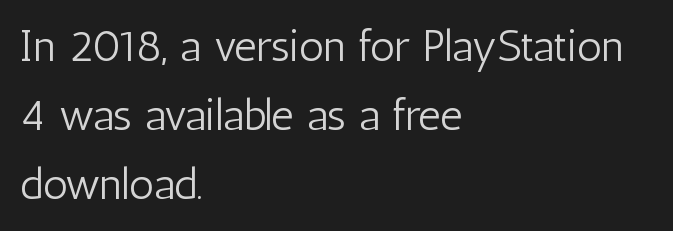
Q: Is the text bold? A: No.
Q: Is the text italic (slanted)? A: No, it is upright.
Q: Is the typeface a serif or a sans-serif typeface? A: Sans-serif.
Q: Is the text underlined? A: No.
Q: How is the paragraph aligned? A: Left-aligned.
Q: Is the spacing between letters normal or unusually wide? A: Normal.
Q: Is the spacing between lines tight, normal or loose? A: Normal.
Q: Width (condensed, normal, or wide)? A: Condensed.
Q: Stroke contrast? A: Low.
Q: x-height? A: Medium.
Q: Monospaced? A: No.
